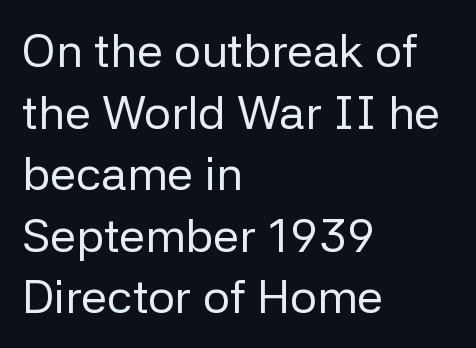
The image shows 47 px regular-weight sans-serif type, upright; set left-aligned, normal line spacing (1.31x), normal letter spacing, not underlined; low stroke contrast and a medium x-height.
